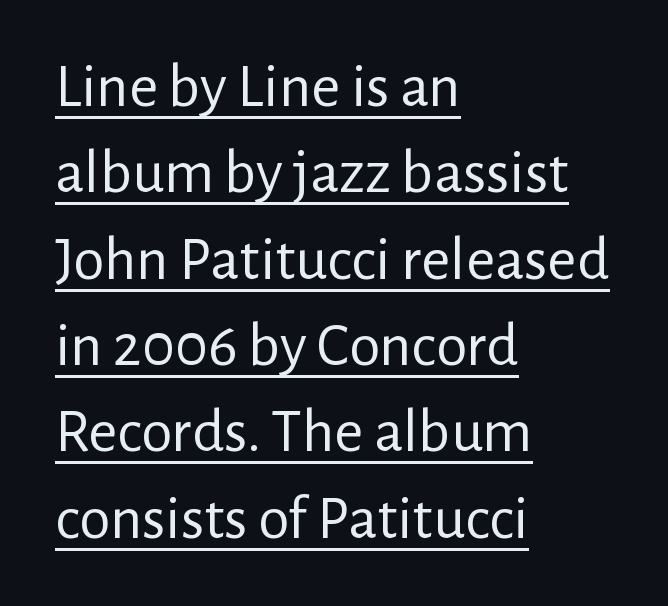
The image shows 63 px regular-weight sans-serif type, upright; set left-aligned, normal line spacing (1.37x), normal letter spacing, underlined; low stroke contrast and a medium x-height.
